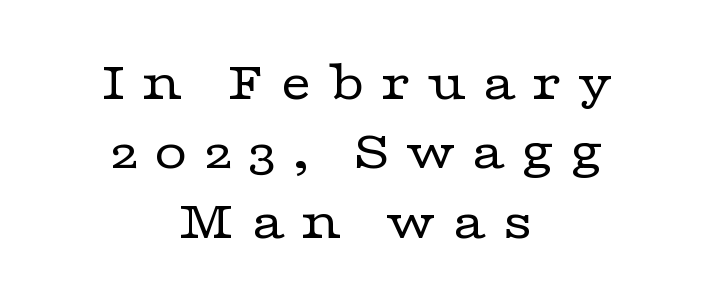
The string is rendered with underlining switched off. Short note: letters widely spaced. Bold? No — there's no thickening of the strokes. I'd call this a serif setting — the letters wear small feet. Teacher's note: observe the equal gaps on both sides — that is centered alignment.
